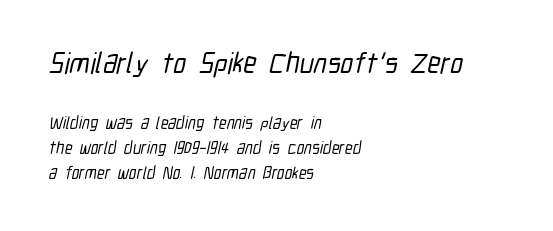
Type style note: lacks serifs. Has an underline been added? It has not. Leading: standard. Each line starts at the same left margin while the right side varies. Scale decreases going downward across the two blocks.
